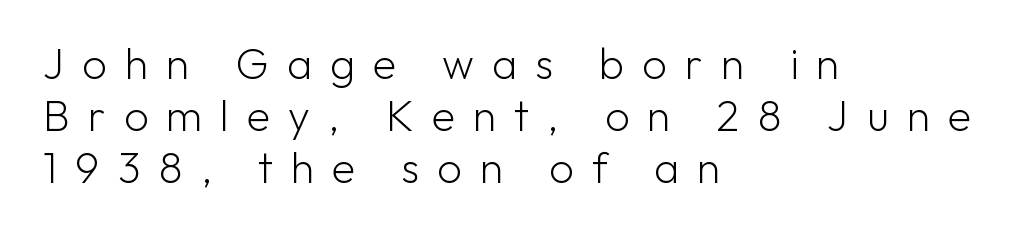
Note the varied advance widths — an 'i' is clearly narrower than an 'm'. The text block is weighted toward the left margin, trailing off unevenly rightward. Caption: expanded tracking, letters set apart. Nobody drew a line under any word here. This reads as an unemphasized weight, regular at the heaviest.
